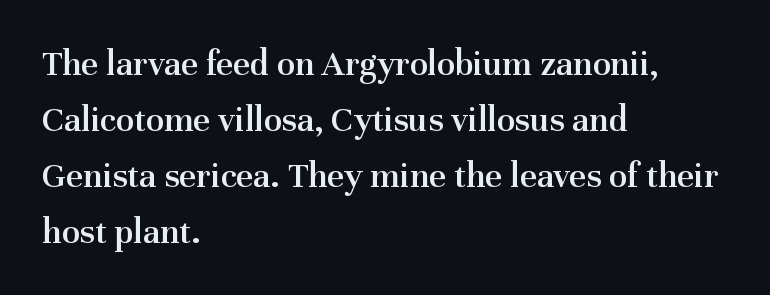
{"serif": "yes", "italic": "no", "bold": "semi", "weight": "semibold", "width": "normal", "stroke_contrast": "medium", "x_height": "medium", "monospaced": "no", "underline": "no", "align": "left", "line_spacing": "normal", "line_spacing_ratio": 1.51, "letter_spacing": "normal", "letter_spacing_em": 0.0, "glyph_px": 37}
